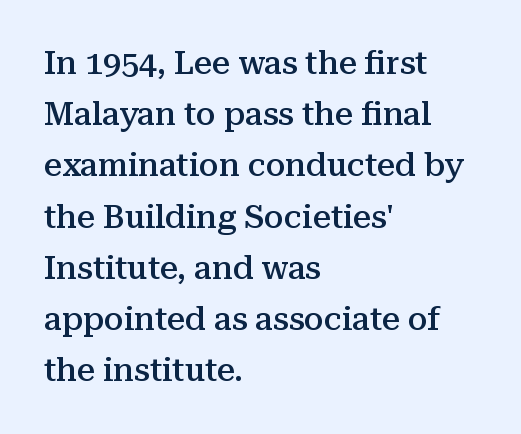
The image shows 32 px semibold serif type, upright; set left-aligned, normal line spacing (1.6x), normal letter spacing, not underlined; medium stroke contrast and a medium x-height.
